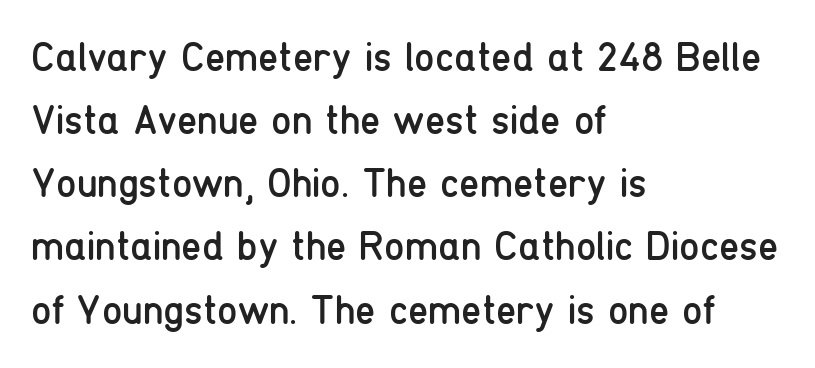
The image shows 41 px regular-weight, condensed sans-serif type, upright; set left-aligned, normal line spacing (1.54x), normal letter spacing, not underlined; low stroke contrast and a medium x-height.
